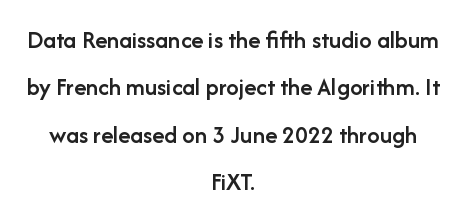
Widely set lines give the paragraph a tall, airy silhouette. The letterforms sit shoulder to shoulder at normal distance. Firm but not heavy-handed strokes: this text is semibold. It's the straight-up-and-down kind of type. Anything drawn beneath the words? Only blank space.
